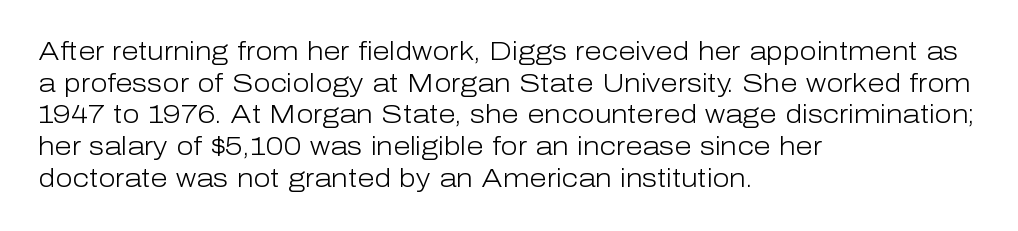
The characters are drawn with everyday or finer stroke widths. The string is rendered with underlining switched off. Leading matches the norm, producing a regular column. This sample uses plain, unmodified letter spacing.
